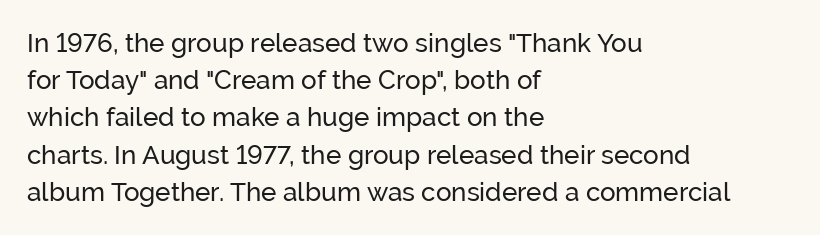
{"italic": "no", "bold": "no", "underline": "no", "align": "left", "line_spacing": "normal", "line_spacing_ratio": 1.43, "letter_spacing": "normal", "letter_spacing_em": 0.0, "glyph_px": 26}
